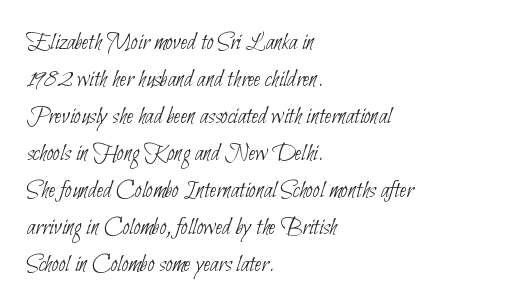
Layout note: lines flush left. You could call the tracking neutral — neither tight nor loose. Type without underlining. How would I describe the line gaps? Plain and ordinary. Bold? No — there's no thickening of the strokes.
